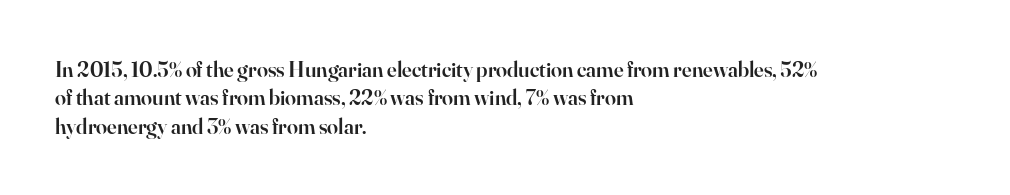
Q: Is the text bold? A: Semi-bold.
Q: Is the text italic (slanted)? A: No, it is upright.
Q: Is the text underlined? A: No.
Q: How is the paragraph aligned? A: Left-aligned.
Q: Is the spacing between letters normal or unusually wide? A: Normal.
Q: Is the spacing between lines tight, normal or loose? A: Normal.
